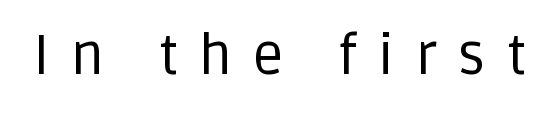
Q: Is the text bold? A: No.
Q: Is the text italic (slanted)? A: No, it is upright.
Q: Is the typeface a serif or a sans-serif typeface? A: Sans-serif.
Q: Is the text underlined? A: No.
Q: Is the spacing between letters normal or unusually wide? A: Unusually wide.
Q: Width (condensed, normal, or wide)? A: Normal.
Q: Stroke contrast? A: Low.
Q: x-height? A: Large.
Q: Monospaced? A: No.
